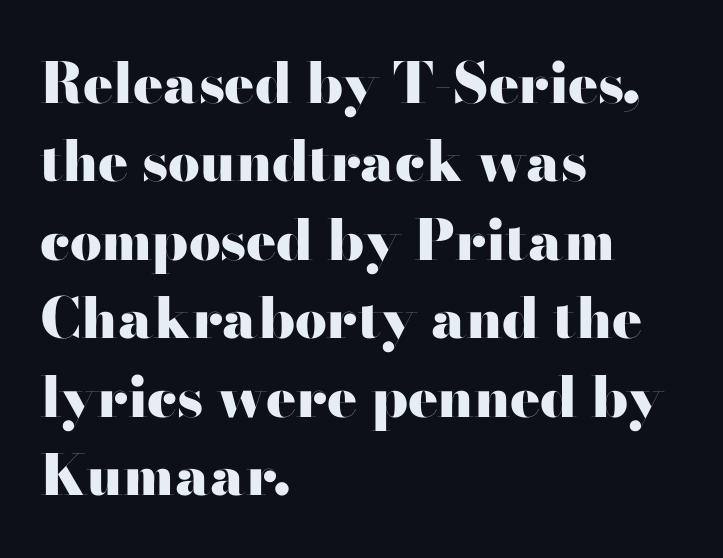
Q: Is the text bold? A: Yes.
Q: Is the text italic (slanted)? A: No, it is upright.
Q: Is the typeface a serif or a sans-serif typeface? A: Sans-serif.
Q: Is the text underlined? A: No.
Q: How is the paragraph aligned? A: Left-aligned.
Q: Is the spacing between letters normal or unusually wide? A: Normal.
Q: Is the spacing between lines tight, normal or loose? A: Normal.
Q: Width (condensed, normal, or wide)? A: Wide.
Q: Stroke contrast? A: High.
Q: x-height? A: Small.
Q: Monospaced? A: No.
